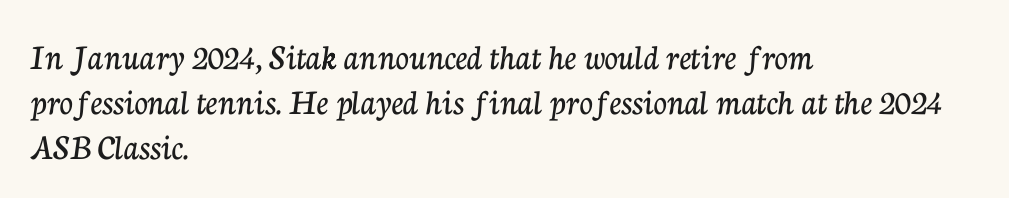
{"serif": "yes", "width": "normal", "stroke_contrast": "low", "x_height": "medium", "monospaced": "no", "underline": "no", "align": "left", "line_spacing_ratio": 1.21, "letter_spacing": "normal", "letter_spacing_em": 0.0, "glyph_px": 37}
